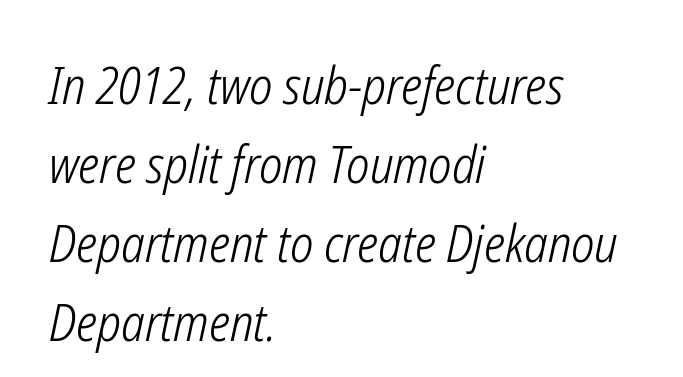
Q: Is the text bold? A: No.
Q: Is the text italic (slanted)? A: Yes, it leans right by about 12 degrees.
Q: Is the text underlined? A: No.
Q: How is the paragraph aligned? A: Left-aligned.
Q: Is the spacing between letters normal or unusually wide? A: Normal.
Q: Is the spacing between lines tight, normal or loose? A: Normal.
Q: Width (condensed, normal, or wide)? A: Condensed.
Q: Stroke contrast? A: Low.
Q: x-height? A: Medium.
Q: Monospaced? A: No.
